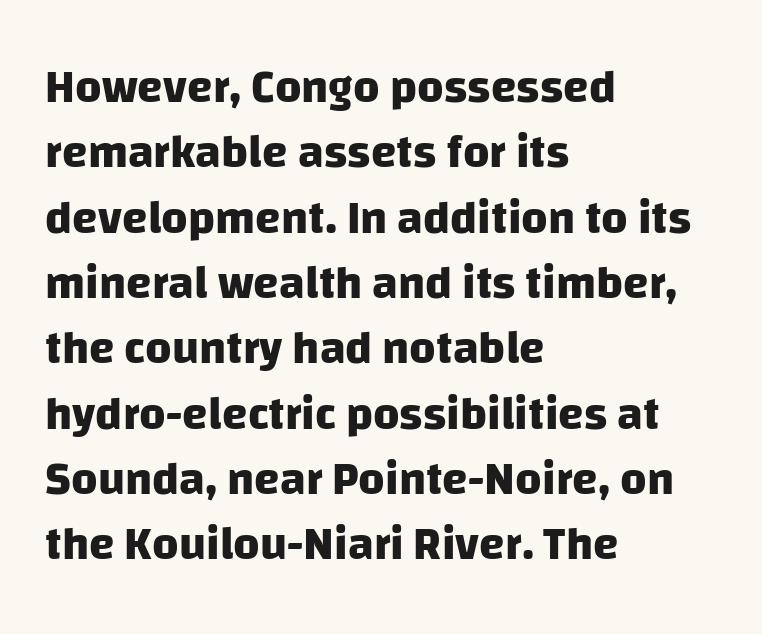
Q: Is the text bold? A: Yes.
Q: Is the typeface a serif or a sans-serif typeface? A: Sans-serif.
Q: Is the text underlined? A: No.
Q: How is the paragraph aligned? A: Left-aligned.
Q: Is the spacing between letters normal or unusually wide? A: Normal.
Q: Is the spacing between lines tight, normal or loose? A: Normal.
Q: Width (condensed, normal, or wide)? A: Normal.
Q: Stroke contrast? A: Low.
Q: x-height? A: Large.
Q: Monospaced? A: No.
